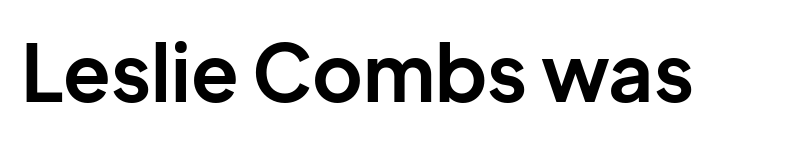
Q: Is the text bold? A: Yes.
Q: Is the text italic (slanted)? A: No, it is upright.
Q: Is the typeface a serif or a sans-serif typeface? A: Sans-serif.
Q: Is the text underlined? A: No.
Q: Is the spacing between letters normal or unusually wide? A: Normal.
Q: Width (condensed, normal, or wide)? A: Normal.
Q: Stroke contrast? A: Low.
Q: x-height? A: Medium.
Q: Monospaced? A: No.
